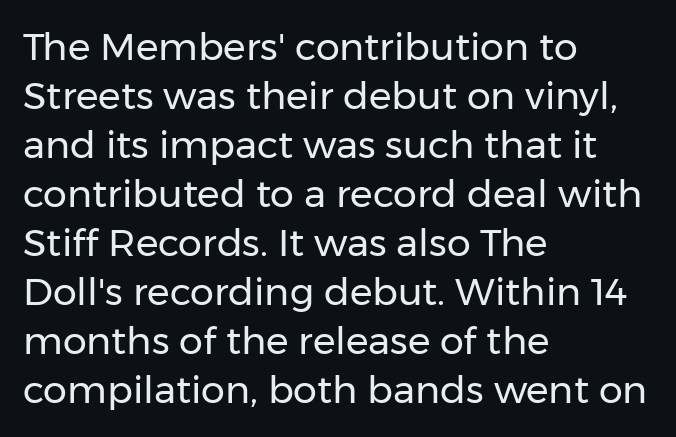
Observe the ordinary spacing: letters are neighbours, not strangers. The line-height multiplier appears to be the usual default. The string is rendered with underlining switched off. Does the copy run flush right? No — it runs flush left.
